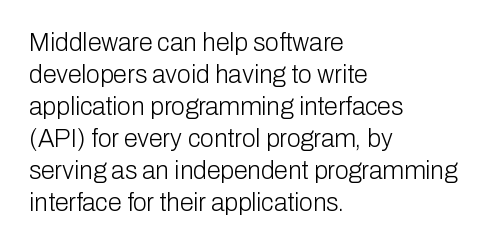
Glance below the letters and you will spot only blank space. The weight tops out at a normal text grade. Teacher's note: observe the even left margin — that is flush-left alignment. Interline gaps are of average width in this sample. In terms of posture, this sample is upright.
